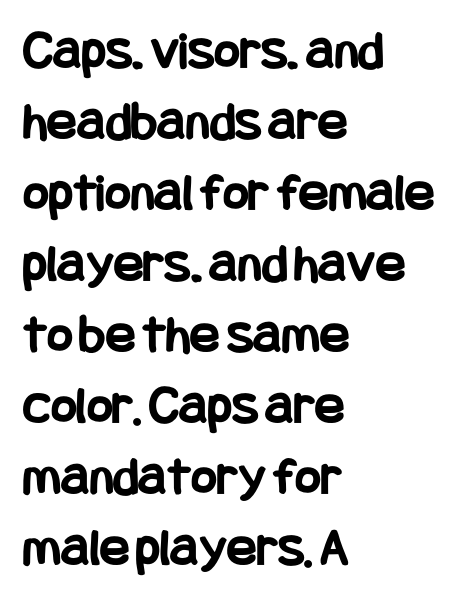
Does the leading feel generous? No, just average. Strong, thick strokes mark this as bold type. Nope, not italic — everything's standing straight. The glyphs are unaccompanied by any horizontal stroke below them. The designer went with a sans here, leaving each stem footless.
